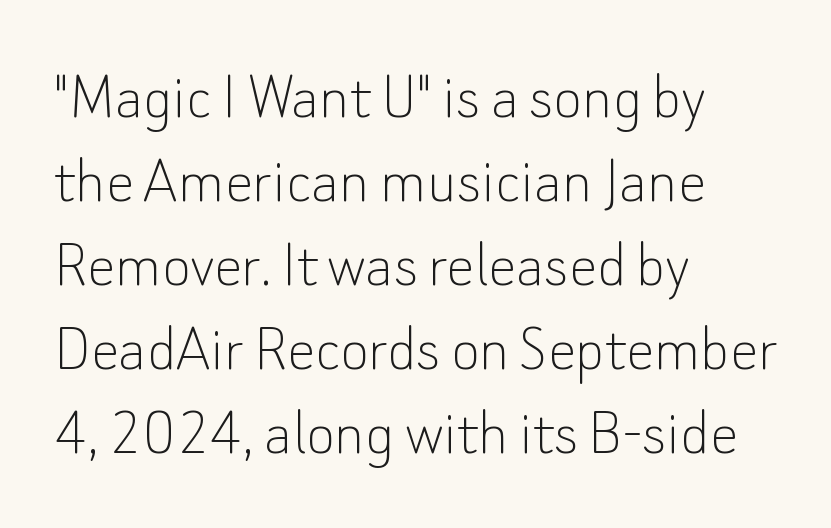
Q: Is the text bold? A: No.
Q: Is the text italic (slanted)? A: No, it is upright.
Q: Is the typeface a serif or a sans-serif typeface? A: Sans-serif.
Q: Is the text underlined? A: No.
Q: How is the paragraph aligned? A: Left-aligned.
Q: Is the spacing between letters normal or unusually wide? A: Normal.
Q: Width (condensed, normal, or wide)? A: Normal.
Q: Stroke contrast? A: Low.
Q: x-height? A: Small.
Q: Monospaced? A: No.
